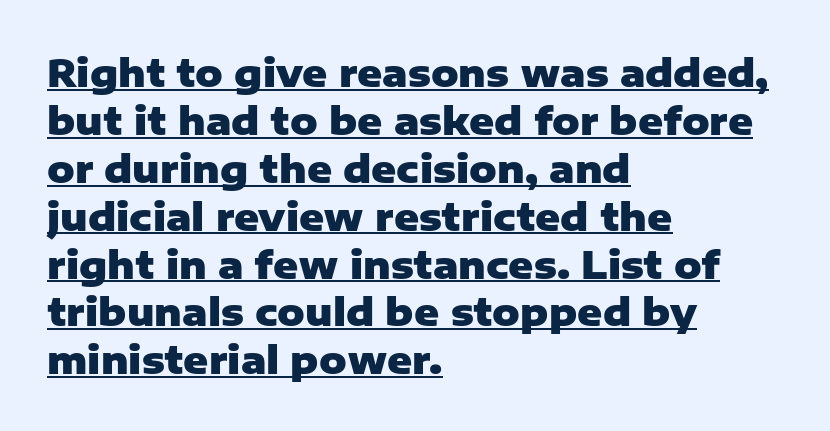
{"serif": "no", "italic": "no", "bold": "yes", "weight": "heavy", "width": "normal", "stroke_contrast": "low", "x_height": "medium", "monospaced": "no", "underline": "yes", "align": "left", "line_spacing": "normal", "line_spacing_ratio": 1.26, "letter_spacing": "normal", "letter_spacing_em": 0.0, "glyph_px": 38}
